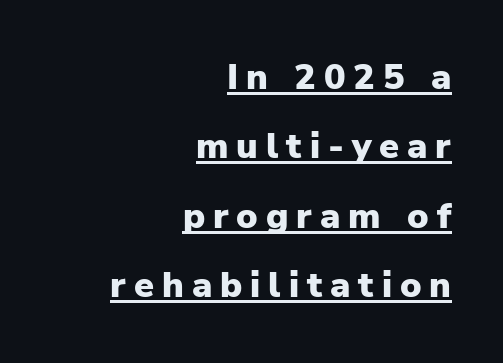
Q: Is the text bold? A: Yes.
Q: Is the text italic (slanted)? A: No, it is upright.
Q: Is the typeface a serif or a sans-serif typeface? A: Sans-serif.
Q: Is the text underlined? A: Yes.
Q: How is the paragraph aligned? A: Right-aligned.
Q: Is the spacing between letters normal or unusually wide? A: Unusually wide.
Q: Is the spacing between lines tight, normal or loose? A: Loose.
Q: Width (condensed, normal, or wide)? A: Normal.
Q: Stroke contrast? A: Low.
Q: x-height? A: Medium.
Q: Monospaced? A: No.
